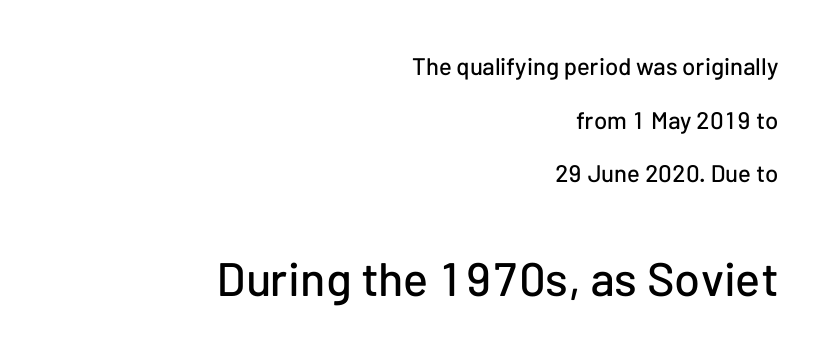
These lines are rendered in a variable-pitch font. Regarding leading, the lines here are spaced well apart. This rendering uses right alignment, leaving the left contour irregular. The letters sit at their default tracking, neither squeezed nor spread. Scale increases going downward across the two blocks. Ordinary non-slanted type is in use.
